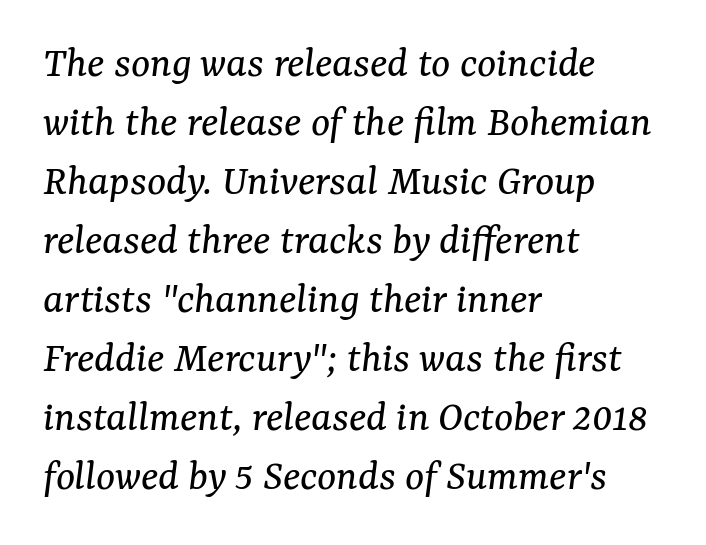
{"serif": "yes", "italic": "yes", "lean": "right", "slant_degrees": 7, "bold": "no", "weight": "regular", "width": "normal", "stroke_contrast": "medium", "x_height": "medium", "monospaced": "no", "underline": "no", "align": "left", "line_spacing": "normal", "line_spacing_ratio": 1.31, "letter_spacing": "normal", "letter_spacing_em": 0.0, "glyph_px": 45}
